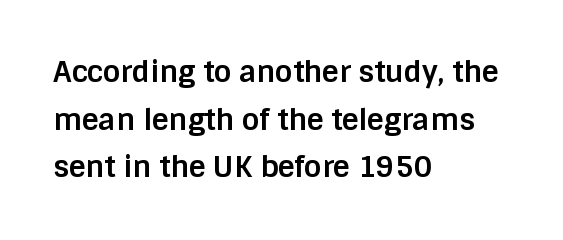
{"serif": "no", "italic": "no", "bold": "yes", "weight": "bold", "width": "normal", "stroke_contrast": "low", "x_height": "large", "monospaced": "no", "underline": "no", "align": "left", "line_spacing": "normal", "line_spacing_ratio": 1.64, "letter_spacing": "normal", "letter_spacing_em": 0.0, "glyph_px": 29}
